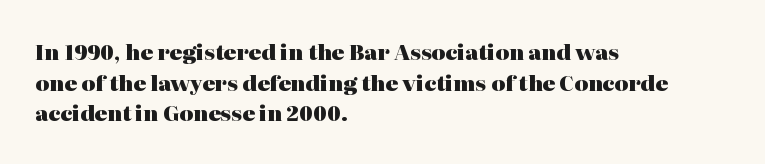
Glyph-to-glyph distance matches everyday printed text. If you drew a line through each stem, it would be perfectly vertical. Horizontal bands of white between lines are of average thickness. Type without underlining. The glyphs have the mass of a bold cut.
